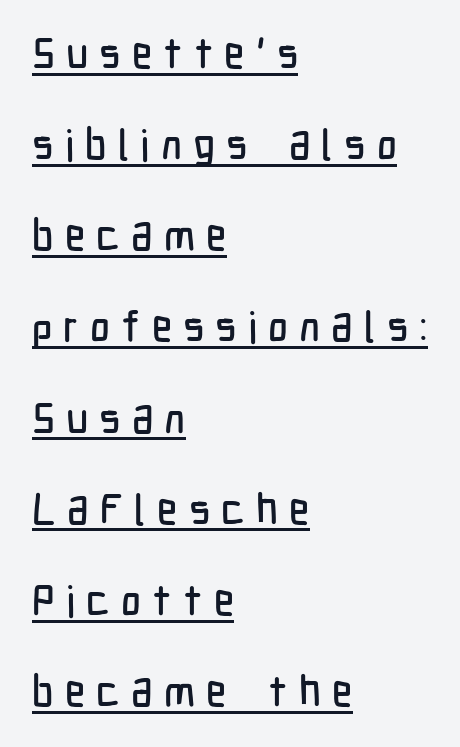
Whoever set this chose breathing room over compactness in the vertical rhythm. The face used here is proportionally spaced, like ordinary book or web type. You can tell from the bare stems that sans-serif type was used. Upright lettering throughout.
